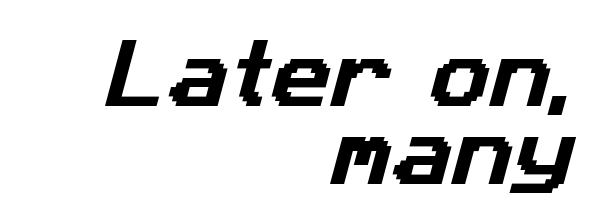
Q: Is the typeface a serif or a sans-serif typeface? A: Sans-serif.
Q: Is the text underlined? A: No.
Q: How is the paragraph aligned? A: Right-aligned.
Q: Is the spacing between letters normal or unusually wide? A: Normal.
Q: Is the spacing between lines tight, normal or loose? A: Tight.
Q: Width (condensed, normal, or wide)? A: Normal.
Q: Stroke contrast? A: Low.
Q: x-height? A: Medium.
Q: Monospaced? A: No.
